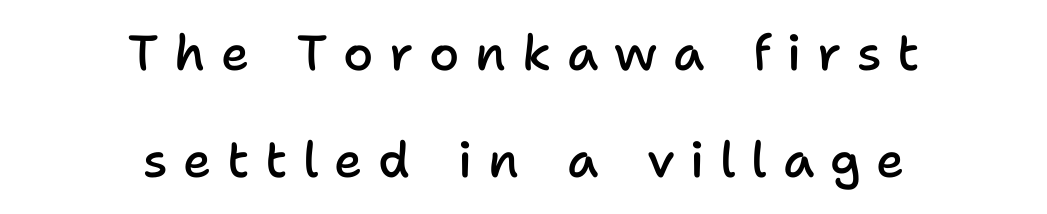
Casual observation: everything's sitting right in the middle. Looks like regular typesetting: each glyph gets only the width it needs. Underlining? Definitely not there. Is there much room between lines? Yes — plenty of vertical air separates them. Letterform terminals end flat and unadorned throughout the passage. Every letter is mildly thick-stroked: semibold rather than bold.
